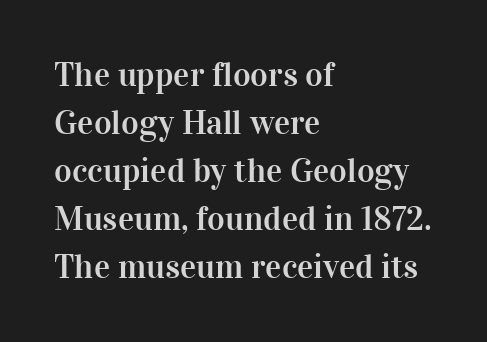
Each letter keeps its own natural width here, so spacing adapts to shape. All the whitespace from short lines collects on the right. The passage shown is typeset with a serif family. A roman cut, with each character standing at attention. The tracking reads as untouched default to a designer's eye. Leading: standard.
